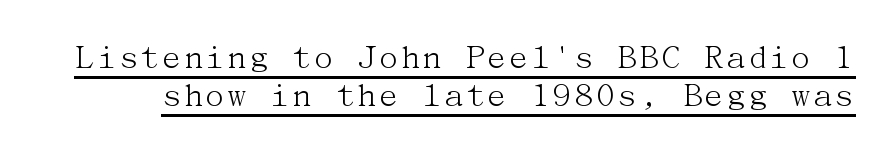
{"serif": "yes", "italic": "no", "bold": "no", "weight": "light", "width": "normal", "stroke_contrast": "medium", "x_height": "medium", "underline": "yes", "line_spacing": "tight", "line_spacing_ratio": 1.04, "letter_spacing": "normal", "letter_spacing_em": 0.0, "glyph_px": 37}
